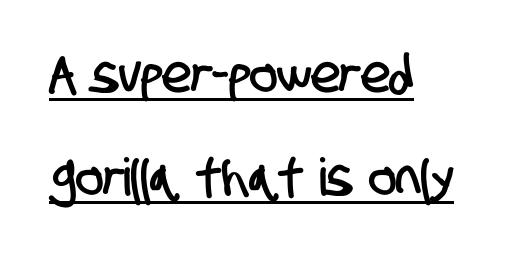
The face used here is a sans, in the tradition of grotesques and geometrics. Looks like regular typesetting: each glyph gets only the width it needs. A great deal of white space separates one row of letters from the next. A typographer would call this underscored text.
